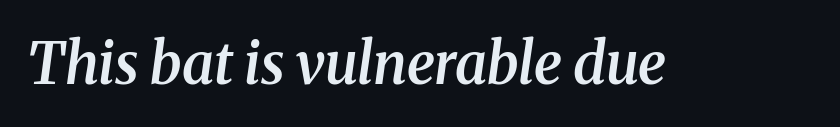
The zone under the glyphs is completely vacant. Font category for this specimen: serif. The typography opts for an oblique posture over an upright one. Default kerning and tracking; the words read as compact shapes. Each letter keeps its own natural width here, so spacing adapts to shape.
